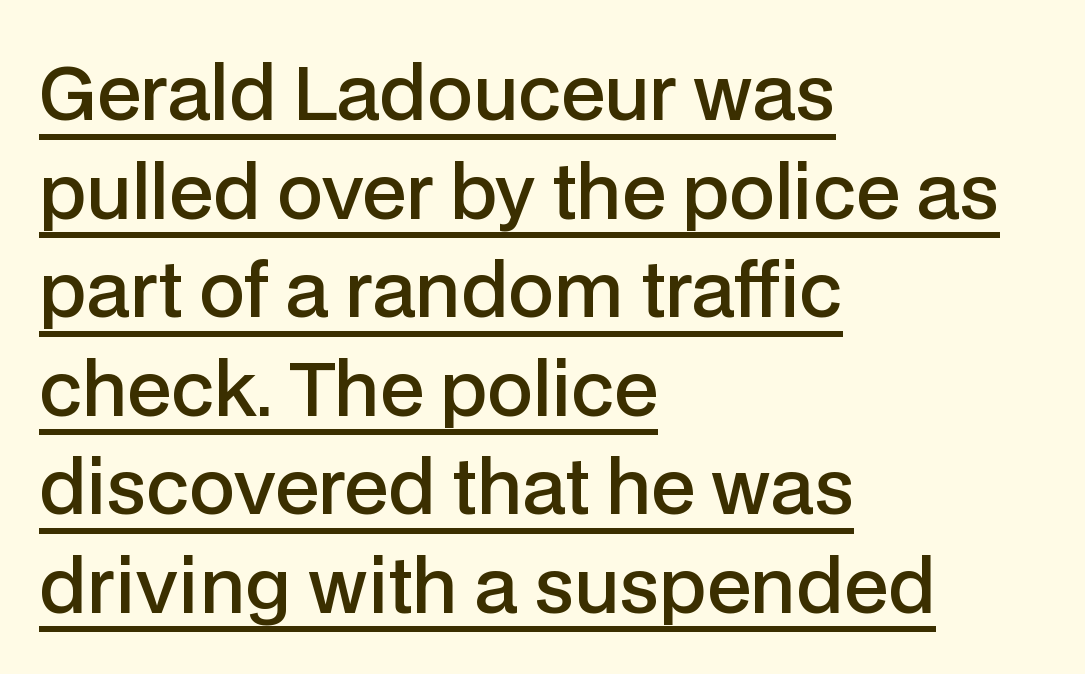
A classic flush-left, rag-right setting is used for this passage. The sample's only ornament is a line tracing under the words. The face used here is a semibold: visibly heavier than regular, lighter than bold. Baseline-to-baseline distance is the conventional proportion of letter height.
